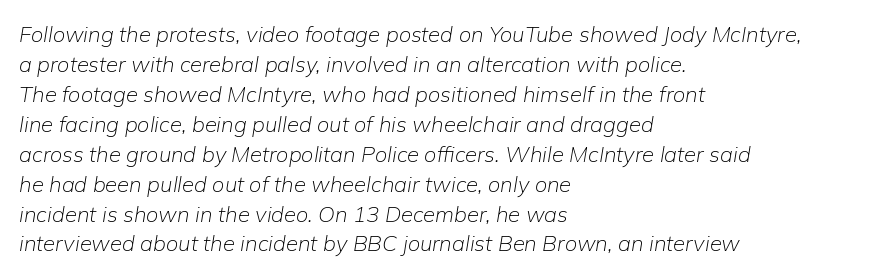
{"italic": "yes", "lean": "right", "slant_degrees": 9, "bold": "no", "underline": "no", "align": "left", "line_spacing": "normal", "line_spacing_ratio": 1.36, "letter_spacing": "normal", "letter_spacing_em": 0.0, "glyph_px": 22}
